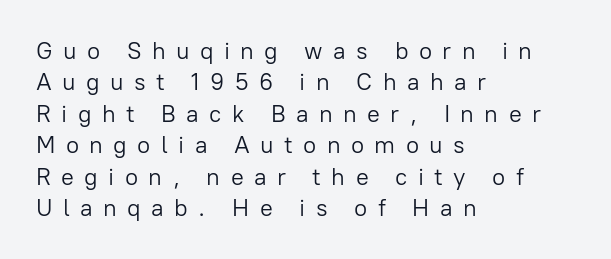
The image shows 24 px text type, upright; set left-aligned, normal line spacing (1.31x), unusually wide letter spacing (+0.43 em), not underlined.
